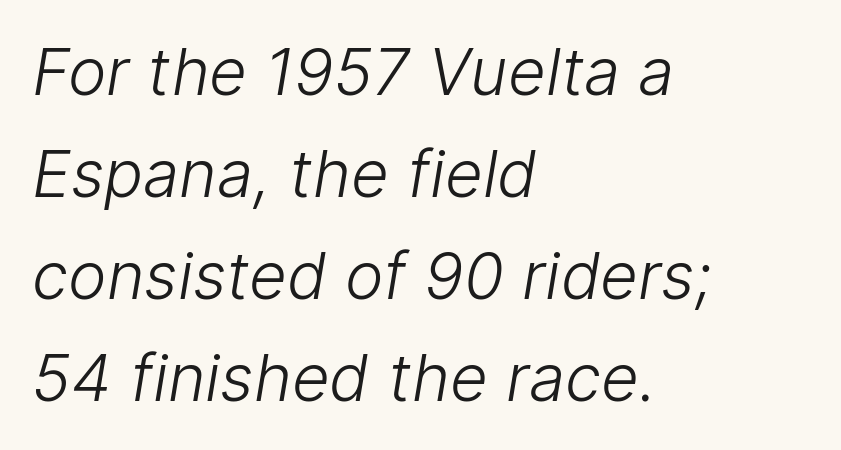
Has an underline been added? It has not. Leading: standard. This is not heavy type; no bold has been used. These lines stack with their left ends in a neat column. Default kerning and tracking; the words read as compact shapes.
